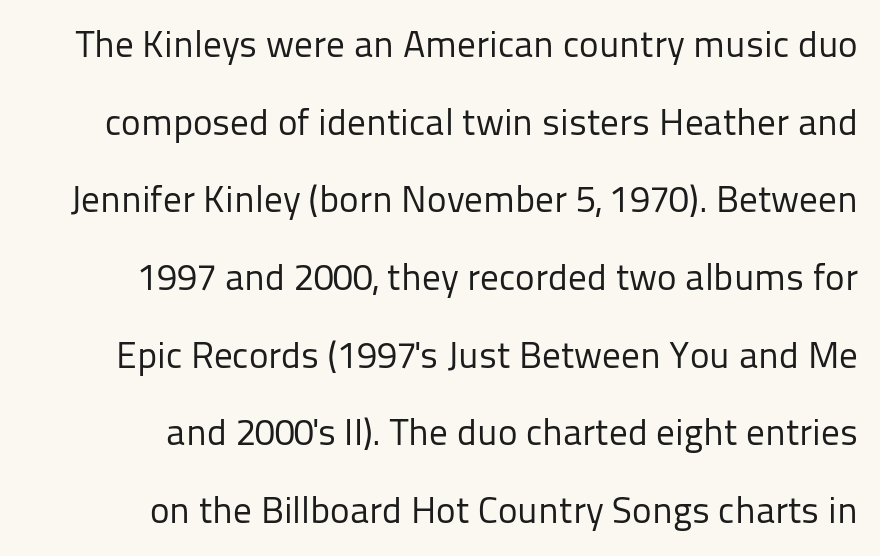
Students, note that the glyphs here touch the page at normal intervals. Heaviness? Minimal to ordinary, like unemphasized prose. This sample has the flowing, uneven cadence of proportional lettering. A great deal of white space separates one row of letters from the next. The glyphs are unaccompanied by any horizontal stroke below them.
